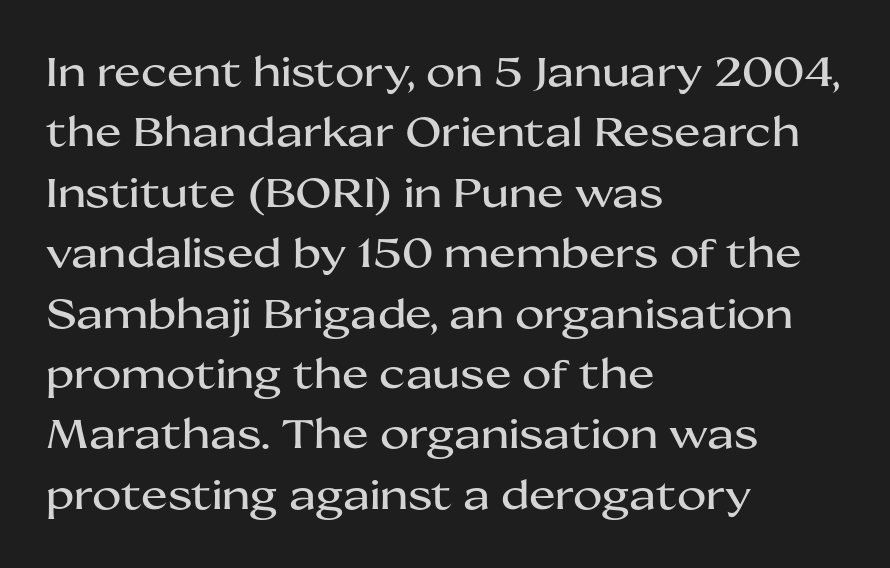
Rule under the text: the space is simply empty. You could call the tracking neutral — neither tight nor loose. The type sits square on the baseline with zero lean. Line spacing here is normal.
